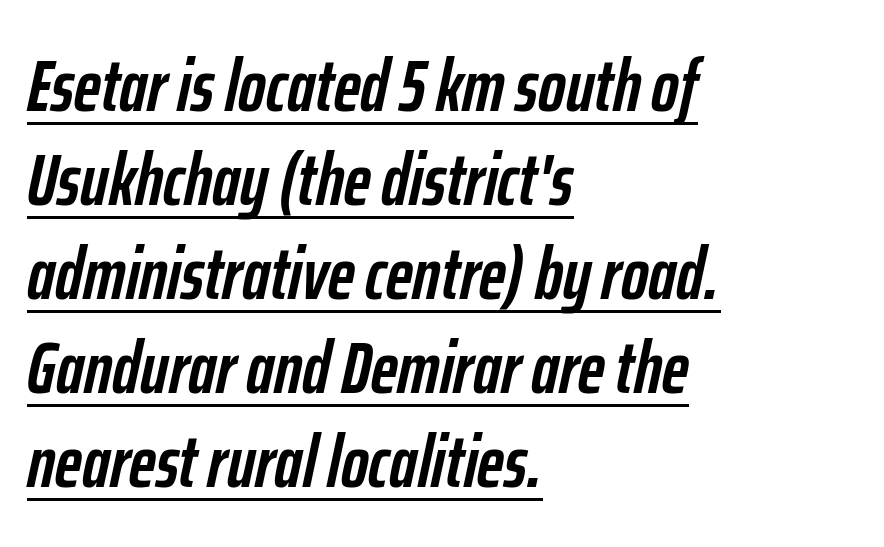
Q: Is the text bold? A: Yes.
Q: Is the text italic (slanted)? A: Yes, it leans right by about 12 degrees.
Q: Is the text underlined? A: Yes.
Q: How is the paragraph aligned? A: Left-aligned.
Q: Is the spacing between letters normal or unusually wide? A: Normal.
Q: Is the spacing between lines tight, normal or loose? A: Normal.
Q: Width (condensed, normal, or wide)? A: Condensed.
Q: Stroke contrast? A: Low.
Q: x-height? A: Medium.
Q: Monospaced? A: No.
